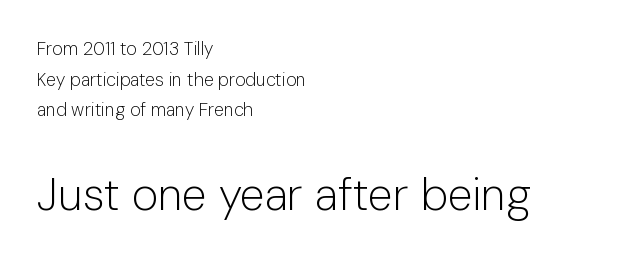
Glyph-to-glyph distance matches everyday printed text. Layout note: lines flush left. The font's upright variant was chosen for this text. Classification — sans serif. Descenders are the only things crossing below the line.
